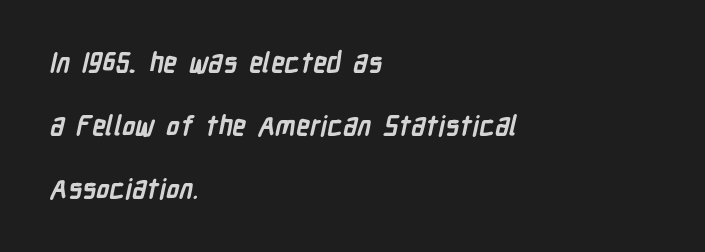
The vertical gap from one line to the next is large. A bare baseline throughout the passage. Nothing unusual about the tracking: characters are spaced as the font intends. Its strokes are broad and dark, the hallmark of bold type. Compared with a centered layout, this one pins lines to the left instead.
